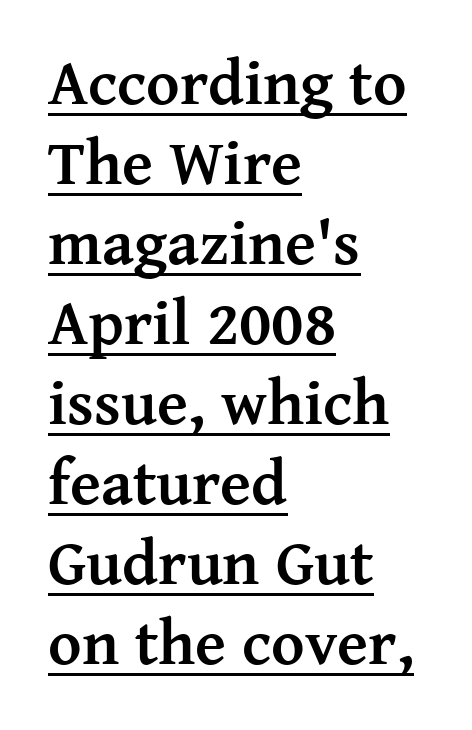
Q: Is the text bold? A: Yes.
Q: Is the text italic (slanted)? A: No, it is upright.
Q: Is the typeface a serif or a sans-serif typeface? A: Serif.
Q: Is the text underlined? A: Yes.
Q: How is the paragraph aligned? A: Left-aligned.
Q: Is the spacing between letters normal or unusually wide? A: Normal.
Q: Is the spacing between lines tight, normal or loose? A: Normal.
Q: Width (condensed, normal, or wide)? A: Normal.
Q: Stroke contrast? A: Medium.
Q: x-height? A: Medium.
Q: Monospaced? A: No.
